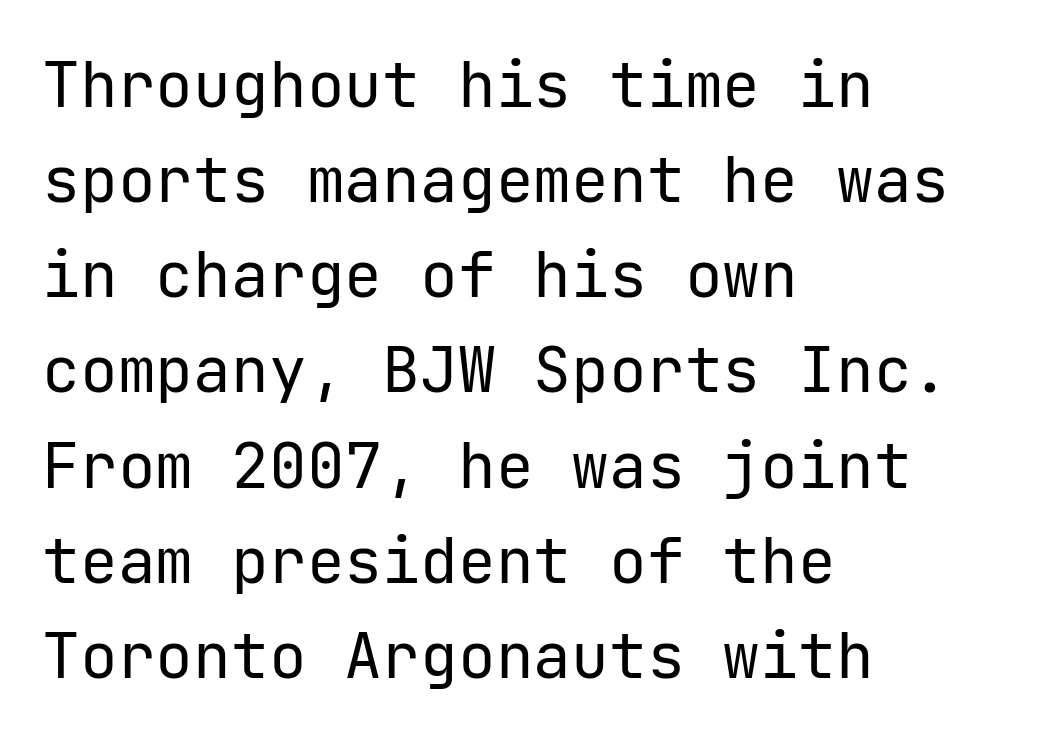
Q: Is the text bold? A: No.
Q: Is the text italic (slanted)? A: No, it is upright.
Q: Is the typeface a serif or a sans-serif typeface? A: Sans-serif.
Q: Is the text underlined? A: No.
Q: How is the paragraph aligned? A: Left-aligned.
Q: Is the spacing between letters normal or unusually wide? A: Normal.
Q: Is the spacing between lines tight, normal or loose? A: Normal.
Q: Width (condensed, normal, or wide)? A: Normal.
Q: Stroke contrast? A: Low.
Q: x-height? A: Medium.
